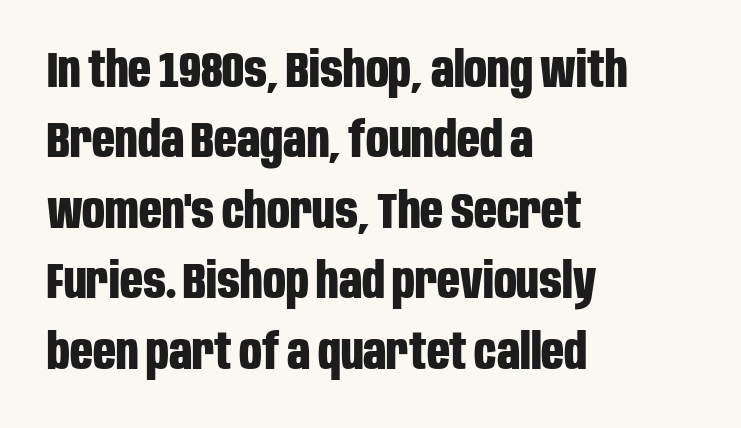
No extra tracking has been applied to these lines. The paragraph has a hard left edge and a soft right edge. Vertically, the passage feels balanced, rows spaced as you'd expect. Each letter keeps its own natural width here, so spacing adapts to shape. The letters stand straight up with perfectly vertical stems.
